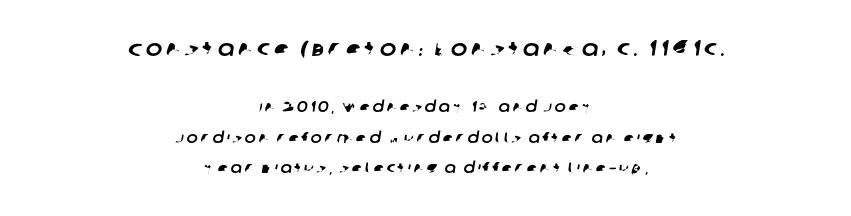
Q: Is the text underlined? A: No.
Q: How is the paragraph aligned? A: Centered.
Q: Is the spacing between lines tight, normal or loose? A: Loose.
Q: Which block of text is set in a larger size, the first (top) or the second (bottom)? A: The first (top) one.
